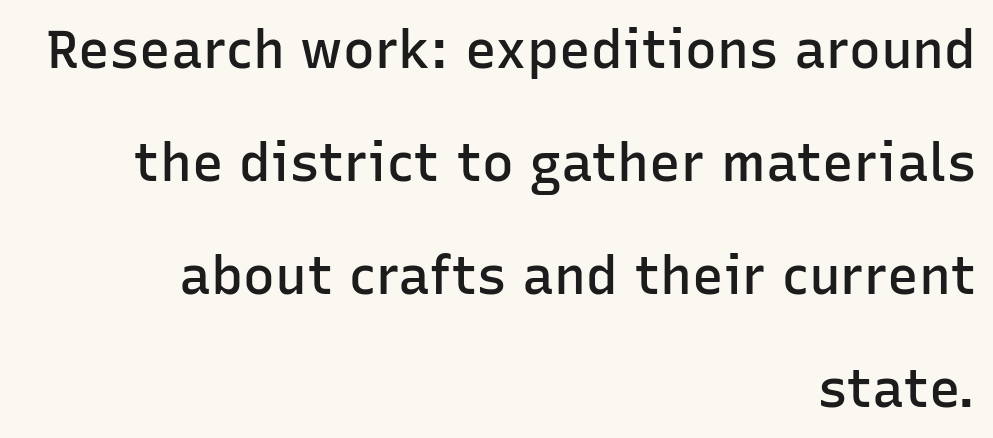
{"serif": "no", "italic": "no", "bold": "semi", "weight": "semibold", "width": "normal", "stroke_contrast": "low", "x_height": "medium", "monospaced": "no", "underline": "no", "align": "right", "line_spacing": "loose", "line_spacing_ratio": 2.13, "letter_spacing": "normal", "letter_spacing_em": 0.0, "glyph_px": 53}
